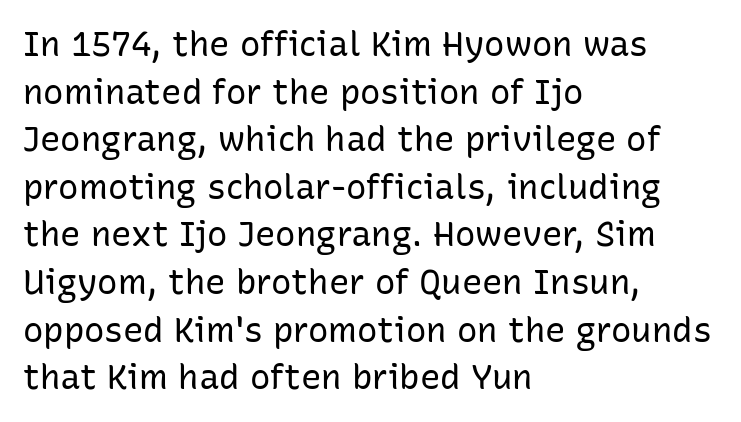
The image shows 34 px regular-weight sans-serif type, upright; set left-aligned, normal line spacing (1.4x), normal letter spacing, not underlined; low stroke contrast and a medium x-height.
